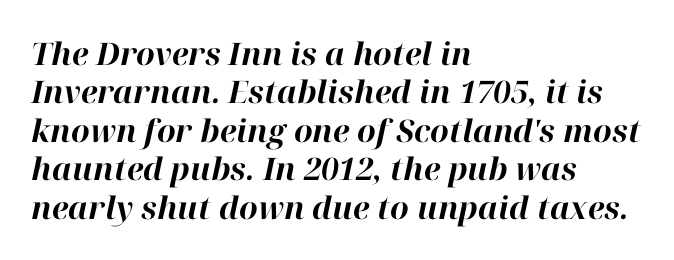
Q: Is the text bold? A: Yes.
Q: Is the text italic (slanted)? A: Yes, it leans right by about 12 degrees.
Q: Is the text underlined? A: No.
Q: How is the paragraph aligned? A: Left-aligned.
Q: Is the spacing between letters normal or unusually wide? A: Normal.
Q: Width (condensed, normal, or wide)? A: Normal.
Q: Stroke contrast? A: High.
Q: x-height? A: Medium.
Q: Monospaced? A: No.
